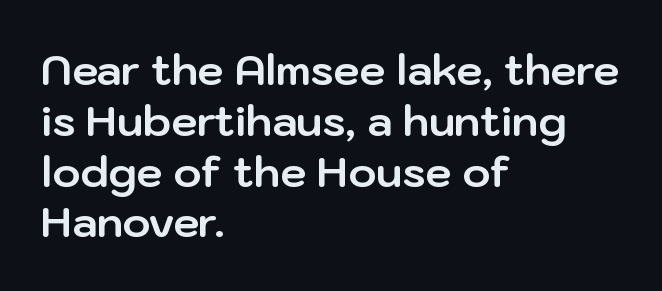
Q: Is the text bold? A: Yes.
Q: Is the text italic (slanted)? A: No, it is upright.
Q: Is the typeface a serif or a sans-serif typeface? A: Sans-serif.
Q: Is the text underlined? A: No.
Q: How is the paragraph aligned? A: Left-aligned.
Q: Is the spacing between letters normal or unusually wide? A: Normal.
Q: Width (condensed, normal, or wide)? A: Normal.
Q: Stroke contrast? A: Low.
Q: x-height? A: Medium.
Q: Monospaced? A: No.
